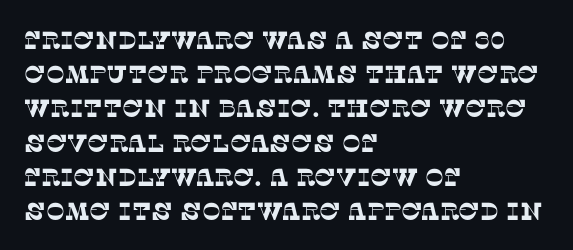
The image shows 25 px text type; set left-aligned, normal line spacing (1.37x), normal letter spacing, not underlined.
